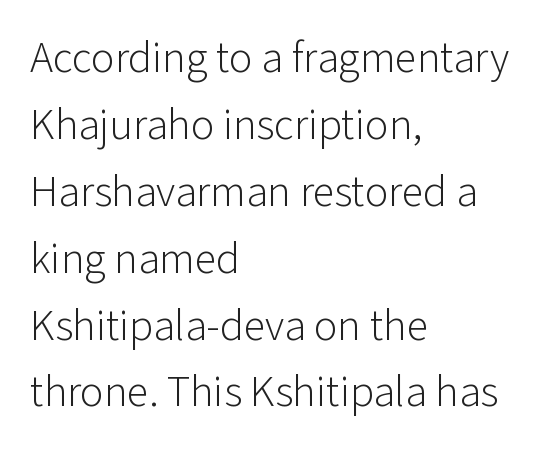
The image shows 44 px light sans-serif type, upright; set left-aligned, normal line spacing (1.52x), normal letter spacing, not underlined; low stroke contrast and a medium x-height.
